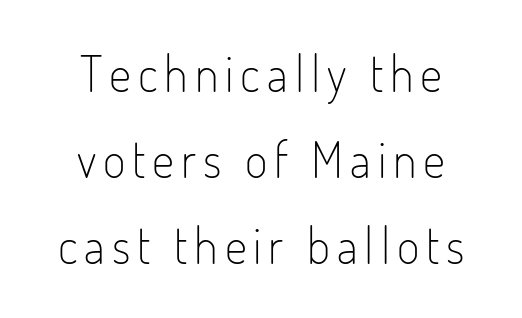
The image shows 49 px light, condensed sans-serif type, upright; set centered, line spacing 1.76x, not underlined; low stroke contrast and a small x-height.
